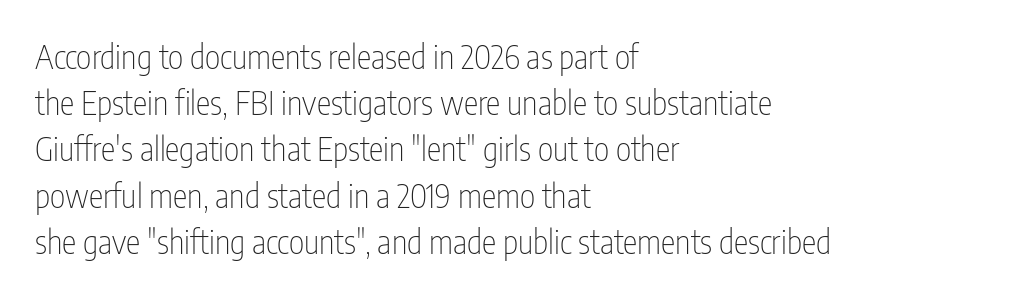
The image shows 33 px thin, condensed sans-serif type, upright; set left-aligned, normal line spacing (1.4x), normal letter spacing, not underlined; low stroke contrast and a medium x-height.
